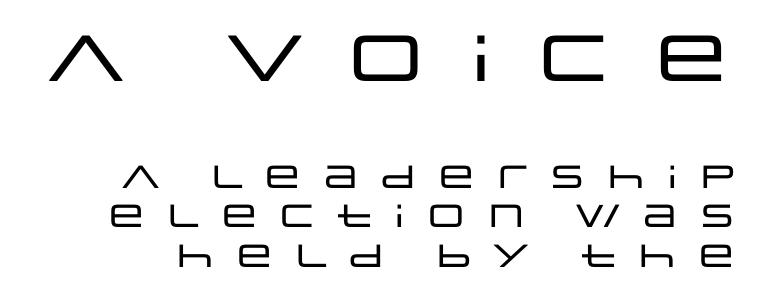
The passage shown has open, widely tracked lettering throughout. The type sits square on the baseline with zero lean. These lines are rendered in a variable-pitch font. Serif or sans? Sans — the stroke terminals are bare.
